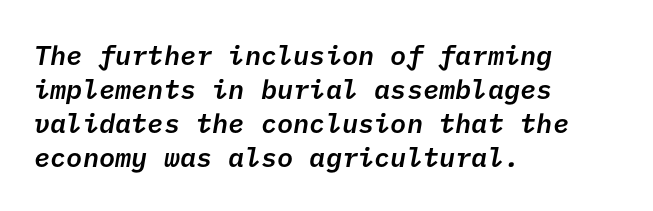
Q: Is the text bold? A: Semi-bold.
Q: Is the text underlined? A: No.
Q: How is the paragraph aligned? A: Left-aligned.
Q: Is the spacing between letters normal or unusually wide? A: Normal.
Q: Is the spacing between lines tight, normal or loose? A: Normal.
